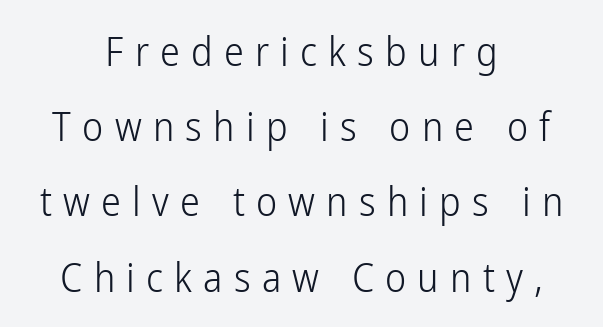
{"serif": "no", "italic": "no", "bold": "no", "weight": "light", "width": "condensed", "stroke_contrast": "low", "x_height": "medium", "monospaced": "no", "underline": "no", "align": "center", "line_spacing_ratio": 1.88, "letter_spacing": "wide", "letter_spacing_em": 0.28, "glyph_px": 40}
